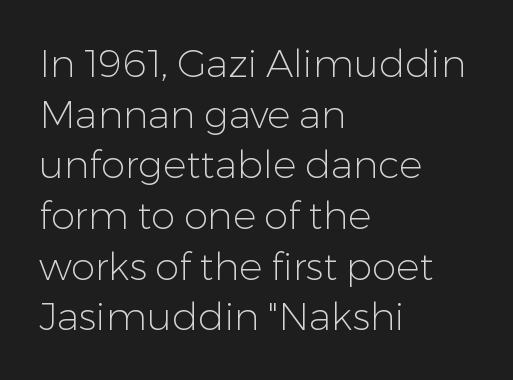
Q: Is the text bold? A: No.
Q: Is the text italic (slanted)? A: No, it is upright.
Q: Is the typeface a serif or a sans-serif typeface? A: Sans-serif.
Q: Is the text underlined? A: No.
Q: How is the paragraph aligned? A: Left-aligned.
Q: Is the spacing between letters normal or unusually wide? A: Normal.
Q: Is the spacing between lines tight, normal or loose? A: Normal.
Q: Width (condensed, normal, or wide)? A: Normal.
Q: Stroke contrast? A: Low.
Q: x-height? A: Medium.
Q: Monospaced? A: No.
